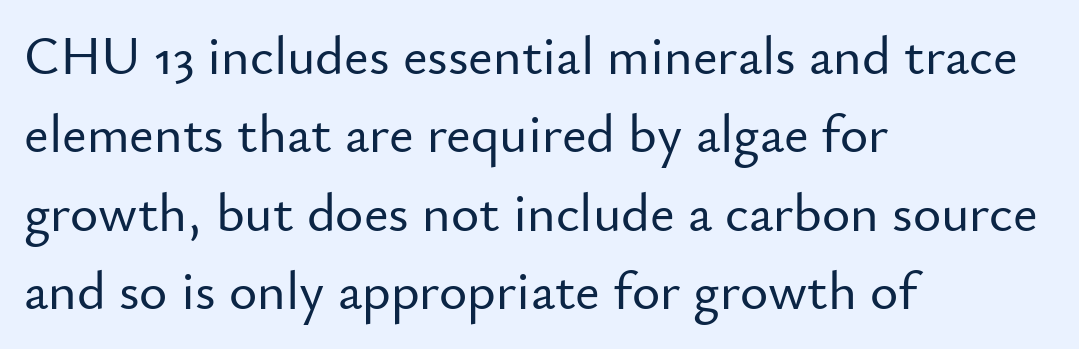
{"serif": "no", "italic": "no", "width": "normal", "stroke_contrast": "low", "x_height": "small", "monospaced": "no", "underline": "no", "align": "left", "line_spacing": "normal", "line_spacing_ratio": 1.45, "letter_spacing": "normal", "letter_spacing_em": 0.0, "glyph_px": 54}
